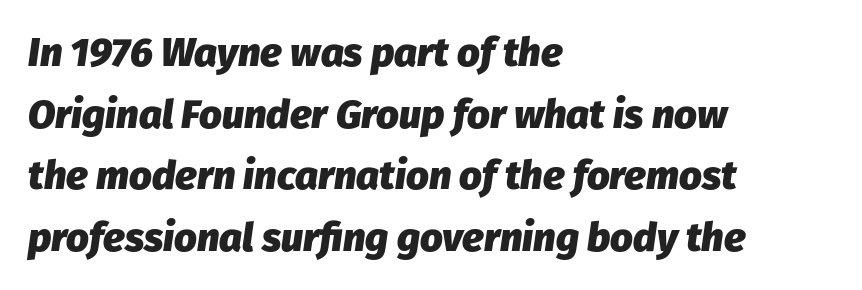
Whoever set this chose a conventional vertical rhythm. The typesetting leans heavy: a genuine bold. Each row of text sits above clean, open space. Tracking here is standard; glyphs follow each other at the usual distance.
